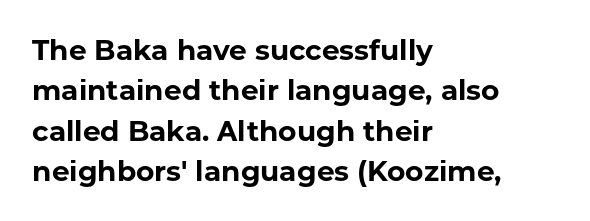
Set as a true bold cut, around the 700 mark. Horizontally, the lines are justified to the leading edge only. Spacing verdict: proportional, widths tailored to each character. The letters stand upright; this is a roman face. Type without underlining. This rendering leaves character spacing at its baseline value.
